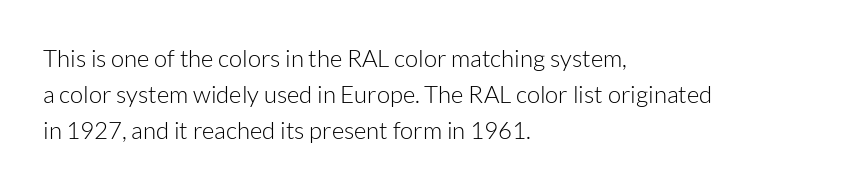
Q: Is the text bold? A: No.
Q: Is the text italic (slanted)? A: No, it is upright.
Q: Is the text underlined? A: No.
Q: How is the paragraph aligned? A: Left-aligned.
Q: Is the spacing between letters normal or unusually wide? A: Normal.
Q: Is the spacing between lines tight, normal or loose? A: Normal.
